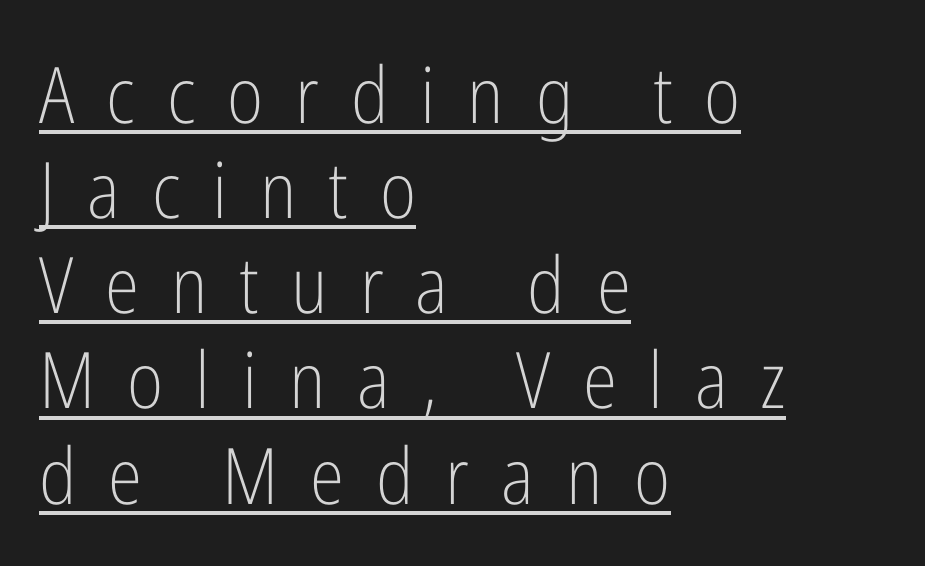
The image shows 78 px light, condensed sans-serif type, upright; set left-aligned, line spacing 1.22x, unusually wide letter spacing (+0.41 em), underlined; low stroke contrast and a medium x-height.
